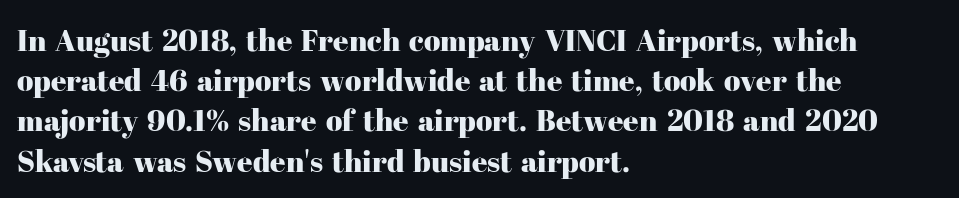
Rule under the text: the space is simply empty. Each letter's strokes conclude with small projecting serifs. A typesetter would call this zero additional tracking. Italic? Not at all — the glyphs are vertical. A typesetter would call this leading conventional body-copy spacing.
